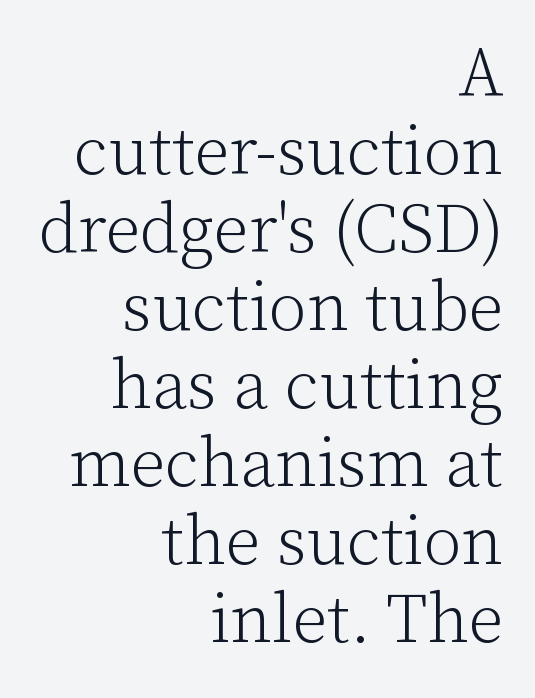
The image shows 69 px light serif type, upright; set right-aligned, tight line spacing (1.13x), normal letter spacing, not underlined; low stroke contrast and a medium x-height.
